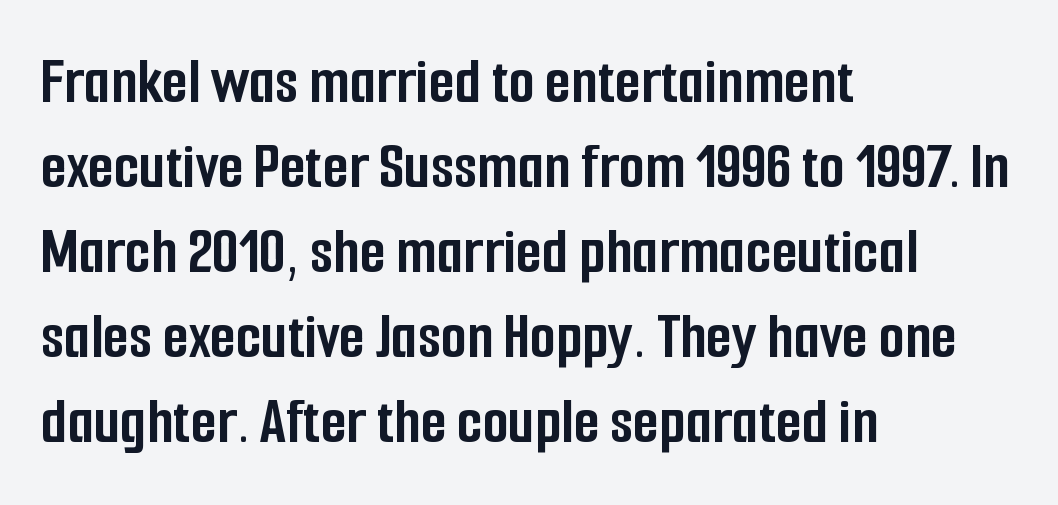
This is heavy type, rendered in bold. Proportional: the letters do not fall into vertical columns. Type style note: lacks serifs. A clean baseline with only descenders dipping below it.
